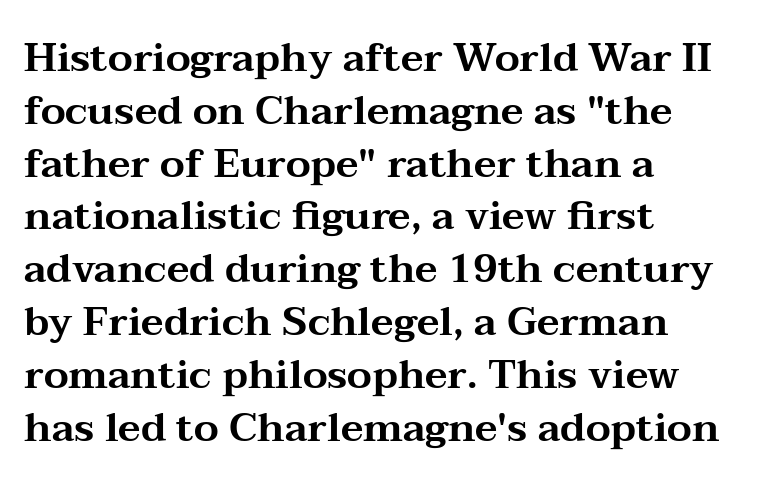
Reading down the block, your eye returns to a fixed left position each line. Reading down the column, the eye jumps a familiar distance to each next line. These lines keep a tight, regular rhythm from letter to letter. The specimen omits any rule beneath the text block's lines. Varying glyph widths throughout — classic text-font behaviour. Observe the serifs anchoring each vertical stroke in this sample.
